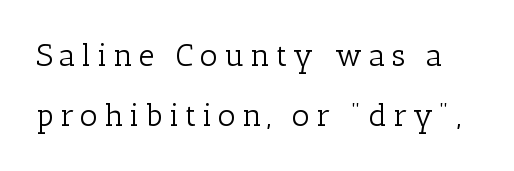
Posture: straight, roman, zero tilt. A quiet, ordinary-to-light weight characterises the typeface. The characters display serif detailing at their extremities. The rendering uses natural spacing where letterforms have individual widths. The passage shown stacks its lines with a broad gap.
